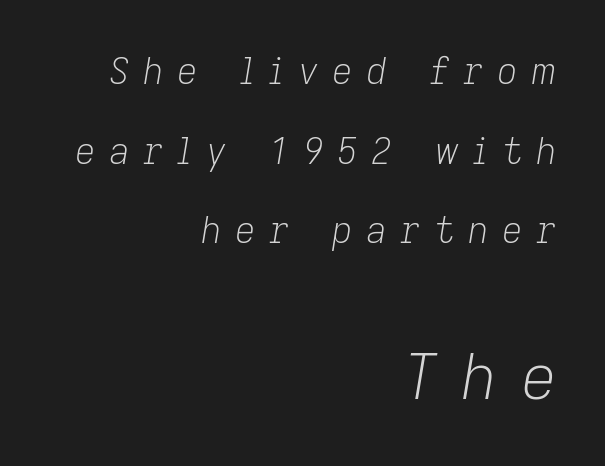
Q: Is the text bold? A: No.
Q: Is the text italic (slanted)? A: Yes, it leans right by about 9 degrees.
Q: Is the text underlined? A: No.
Q: How is the paragraph aligned? A: Right-aligned.
Q: Is the spacing between letters normal or unusually wide? A: Unusually wide.
Q: Is the spacing between lines tight, normal or loose? A: Loose.
Q: Which block of text is set in a larger size, the first (top) or the second (bottom)? A: The second (bottom) one.
Q: Width (condensed, normal, or wide)? A: Normal.
Q: Stroke contrast? A: Low.
Q: x-height? A: Medium.
Q: Monospaced? A: No.
